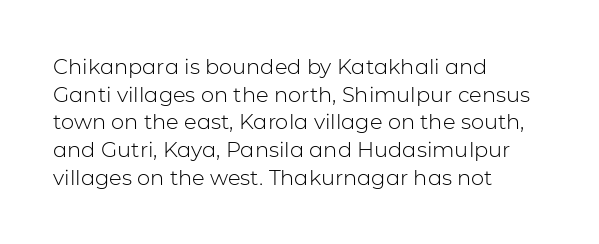
The image shows 21 px text type, upright; set left-aligned, normal line spacing (1.32x), normal letter spacing, not underlined.
